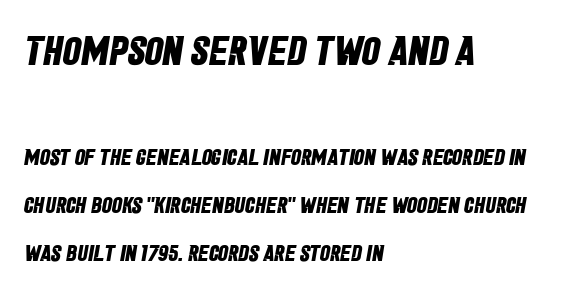
Q: Is the text bold? A: Yes.
Q: Is the typeface a serif or a sans-serif typeface? A: Sans-serif.
Q: Is the text underlined? A: No.
Q: How is the paragraph aligned? A: Left-aligned.
Q: Is the spacing between letters normal or unusually wide? A: Normal.
Q: Is the spacing between lines tight, normal or loose? A: Loose.
Q: Which block of text is set in a larger size, the first (top) or the second (bottom)? A: The first (top) one.
Q: Width (condensed, normal, or wide)? A: Condensed.
Q: Stroke contrast? A: Low.
Q: x-height? A: Large.
Q: Monospaced? A: No.
